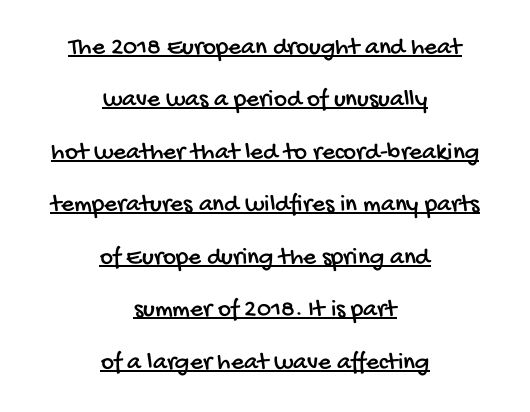
{"underline": "yes", "align": "center", "line_spacing": "loose", "line_spacing_ratio": 2.1, "letter_spacing": "normal", "letter_spacing_em": 0.0, "glyph_px": 25}
